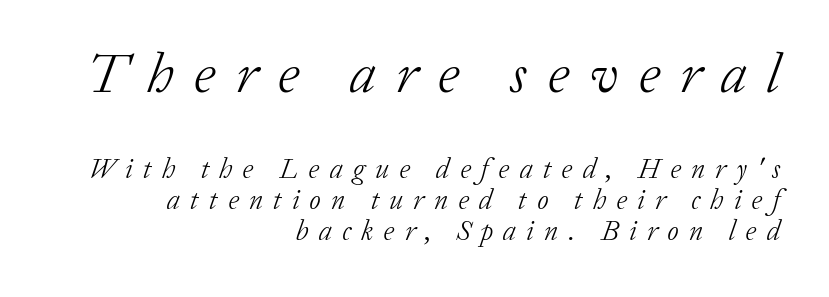
Letters have the restrained weight of plain body copy at most. The ragged edge is on the left, which tells us the setting is flush right. Check under the words: just untouched page. Small tapered or slab feet sit at the stroke ends, so this counts as serif.
